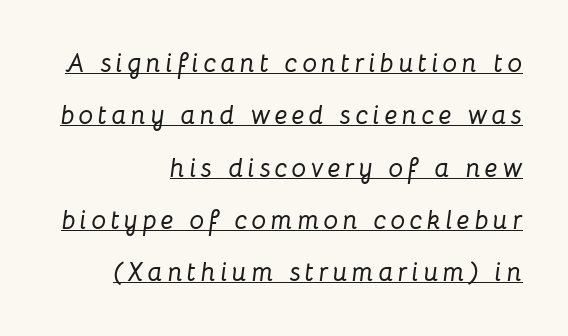
Leading is clearly above the norm, producing a sparse column. Italic: yes, the glyphs are oblique. Underlining? Definitely there. The ragged edge is on the left, which tells us the setting is flush right.
